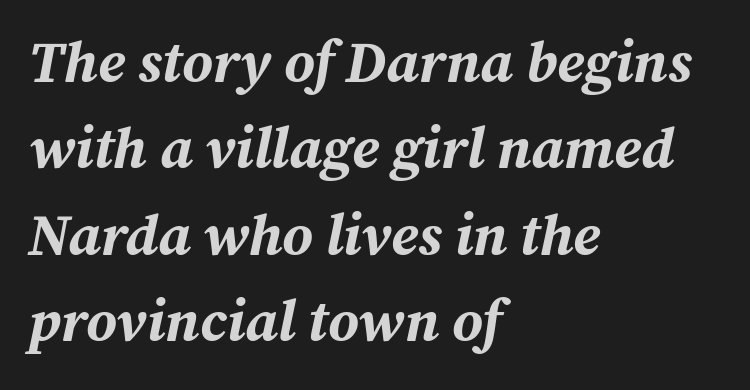
{"italic": "yes", "lean": "right", "slant_degrees": 12, "bold": "yes", "weight": "bold", "width": "normal", "stroke_contrast": "medium", "x_height": "medium", "monospaced": "no", "underline": "no", "align": "left", "line_spacing": "normal", "line_spacing_ratio": 1.49, "letter_spacing": "normal", "letter_spacing_em": 0.0, "glyph_px": 58}
